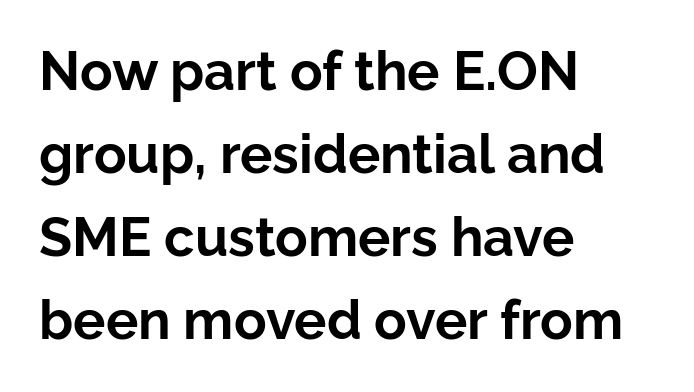
Rows of type keep a routine distance in the vertical direction. The glyphs are unaccompanied by any horizontal stroke below them. Where is the straight margin? On the left. Unlike italic type, these characters show no tilt at all. These lines are rendered in a variable-pitch font.
